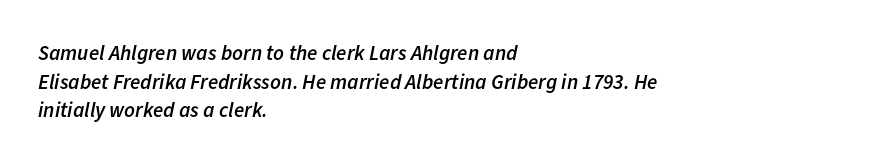
{"italic": "yes", "lean": "right", "slant_degrees": 11, "bold": "semi", "underline": "no", "align": "left", "line_spacing": "normal", "line_spacing_ratio": 1.36, "letter_spacing": "normal", "letter_spacing_em": 0.0, "glyph_px": 21}
